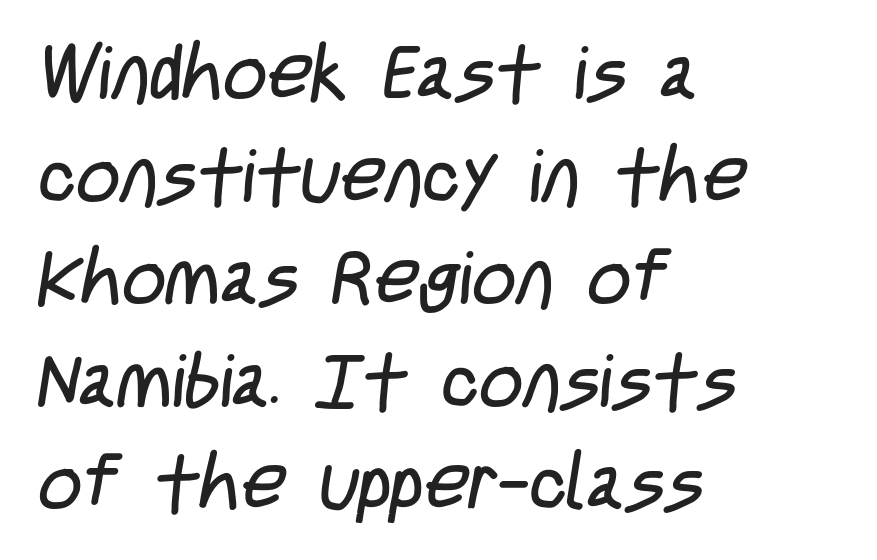
{"serif": "no", "bold": "no", "weight": "regular", "width": "condensed", "stroke_contrast": "low", "x_height": "large", "monospaced": "no", "underline": "no", "align": "left", "line_spacing": "normal", "line_spacing_ratio": 1.35, "letter_spacing": "normal", "letter_spacing_em": 0.0, "glyph_px": 76}
